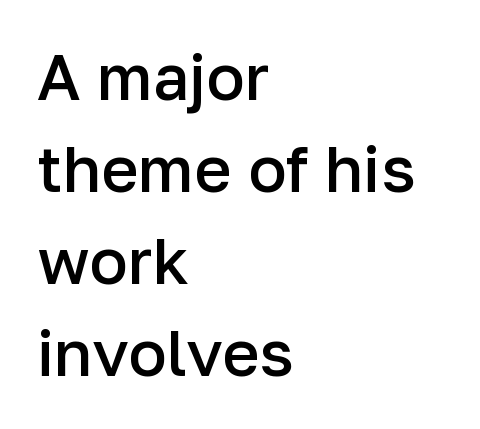
Casual observation: everything's shoved over to the left. Notice the strokes are somewhat thickened but not fully heavy: this is a semibold. Nope, not italic — everything's standing straight. Rows of type keep a routine distance in the vertical direction. Descenders are the only things crossing below the line. This is sans-serif lettering, the kind often seen on screens and signage.
